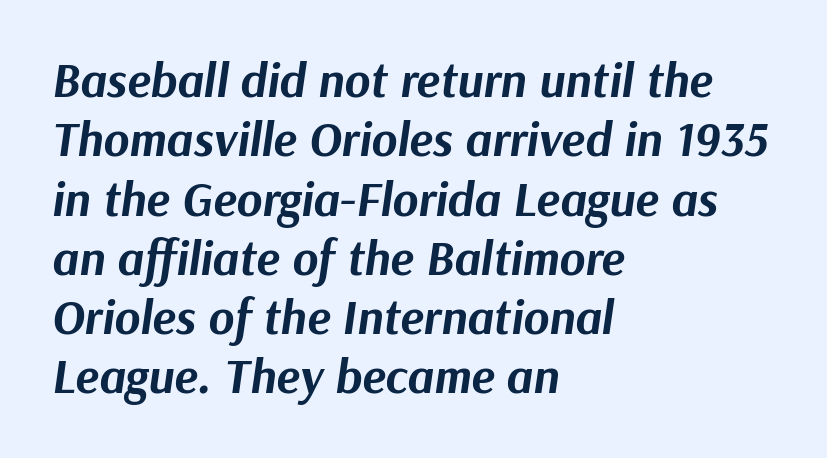
{"italic": "yes", "lean": "right", "slant_degrees": 9, "bold": "yes", "weight": "bold", "width": "normal", "stroke_contrast": "medium", "x_height": "medium", "monospaced": "no", "underline": "no", "align": "left", "line_spacing_ratio": 1.21, "letter_spacing": "normal", "letter_spacing_em": 0.0, "glyph_px": 49}
